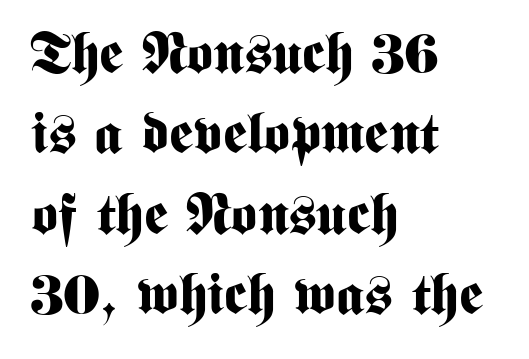
Typesetter's note: full bold, strokes at maximum text heaviness. Are there feet on the stems? There aren't — it's a sans. Nope, not italic — everything's standing straight. The compositor pushed each line to the left boundary. One glance says typical: line gaps are just what's usual.
